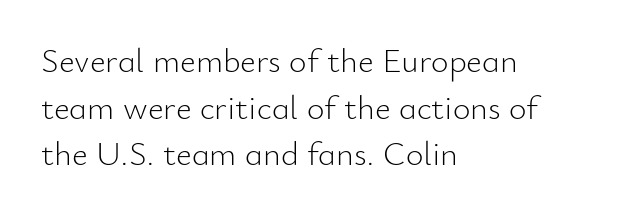
{"serif": "no", "italic": "no", "bold": "no", "weight": "light", "width": "normal", "stroke_contrast": "low", "x_height": "small", "monospaced": "no", "underline": "no", "align": "left", "line_spacing": "normal", "line_spacing_ratio": 1.37, "letter_spacing": "normal", "letter_spacing_em": 0.0, "glyph_px": 34}
